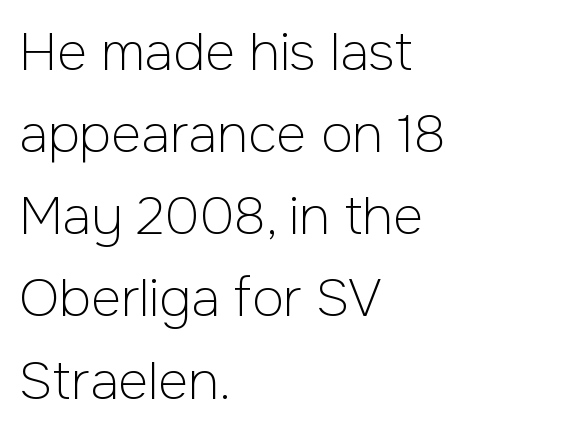
{"serif": "no", "italic": "no", "bold": "no", "weight": "light", "width": "normal", "stroke_contrast": "low", "x_height": "medium", "monospaced": "no", "underline": "no", "align": "left", "line_spacing": "normal", "line_spacing_ratio": 1.58, "letter_spacing": "normal", "letter_spacing_em": 0.0, "glyph_px": 52}
